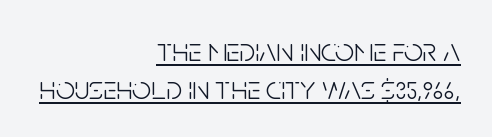
The image shows 33 px light, condensed sans-serif type, upright; set right-aligned, line spacing 1.16x, normal letter spacing, underlined; low stroke contrast and a large x-height.
